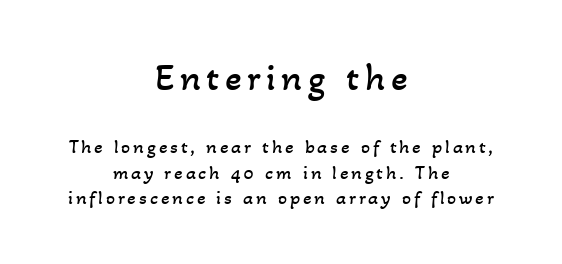
{"bold": "no", "weight": "regular", "width": "normal", "stroke_contrast": "low", "x_height": "small", "monospaced": "no", "underline": "no", "align": "center", "line_spacing": "normal", "line_spacing_ratio": 1.26, "larger_block": "first", "size_ratio": 1.95, "glyph_px": 39}
